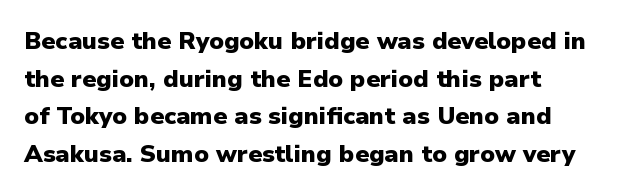
Q: Is the text bold? A: Yes.
Q: Is the text italic (slanted)? A: No, it is upright.
Q: Is the text underlined? A: No.
Q: How is the paragraph aligned? A: Left-aligned.
Q: Is the spacing between letters normal or unusually wide? A: Normal.
Q: Is the spacing between lines tight, normal or loose? A: Normal.
